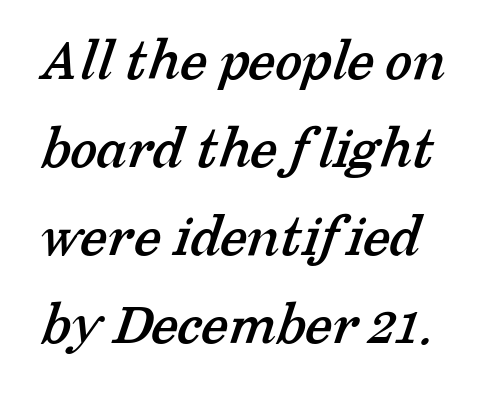
The image shows 62 px serif type; set left-aligned, normal line spacing (1.42x), normal letter spacing, not underlined; low stroke contrast and a medium x-height.
